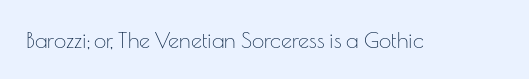
The space directly below the letters is spotless. Quick note: not italic, upright. The line texture is even and compact thanks to regular tracking. These glyphs show unthickened strokes, regular width or finer.
